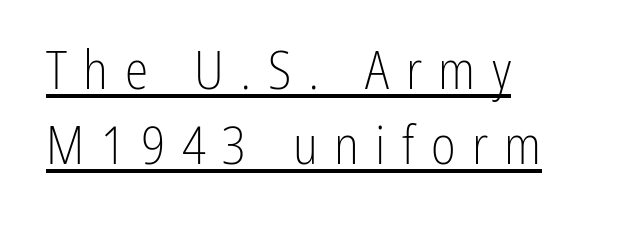
Q: Is the text bold? A: No.
Q: Is the text italic (slanted)? A: No, it is upright.
Q: Is the typeface a serif or a sans-serif typeface? A: Sans-serif.
Q: Is the text underlined? A: Yes.
Q: How is the paragraph aligned? A: Left-aligned.
Q: Is the spacing between letters normal or unusually wide? A: Unusually wide.
Q: Is the spacing between lines tight, normal or loose? A: Normal.
Q: Width (condensed, normal, or wide)? A: Condensed.
Q: Stroke contrast? A: Low.
Q: x-height? A: Medium.
Q: Monospaced? A: No.
